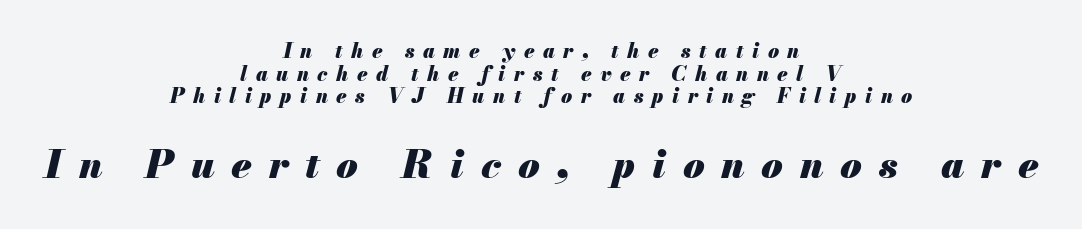
Q: Is the text bold? A: Yes.
Q: Is the text italic (slanted)? A: Yes, it leans right by about 13 degrees.
Q: Is the text underlined? A: No.
Q: How is the paragraph aligned? A: Centered.
Q: Is the spacing between letters normal or unusually wide? A: Unusually wide.
Q: Is the spacing between lines tight, normal or loose? A: Tight.
Q: Which block of text is set in a larger size, the first (top) or the second (bottom)? A: The second (bottom) one.
Q: Width (condensed, normal, or wide)? A: Normal.
Q: Stroke contrast? A: Medium.
Q: x-height? A: Small.
Q: Monospaced? A: No.
